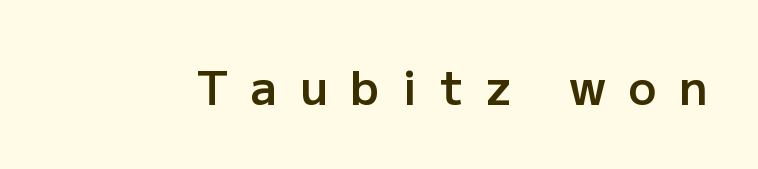
Q: Is the text bold? A: Semi-bold.
Q: Is the text italic (slanted)? A: No, it is upright.
Q: Is the typeface a serif or a sans-serif typeface? A: Sans-serif.
Q: Is the text underlined? A: No.
Q: Is the spacing between letters normal or unusually wide? A: Unusually wide.
Q: Width (condensed, normal, or wide)? A: Normal.
Q: Stroke contrast? A: Low.
Q: x-height? A: Medium.
Q: Monospaced? A: No.
